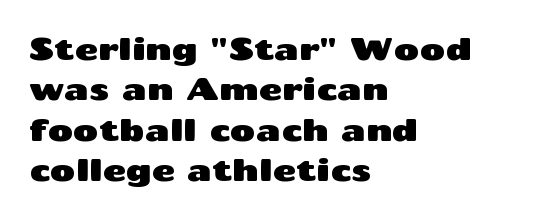
The image shows 31 px wide sans-serif type, upright; set left-aligned, normal line spacing (1.3x), normal letter spacing, not underlined; medium stroke contrast and a medium x-height.
